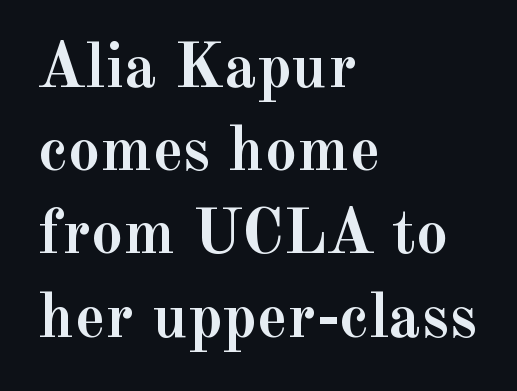
A typesetter would label this face a serif. Underlining? Definitely not there. Characters follow at the spacing the type designer built in. A typesetter would call this proportional, since set widths differ per character. Reading down the block, your eye returns to a fixed left position each line.
